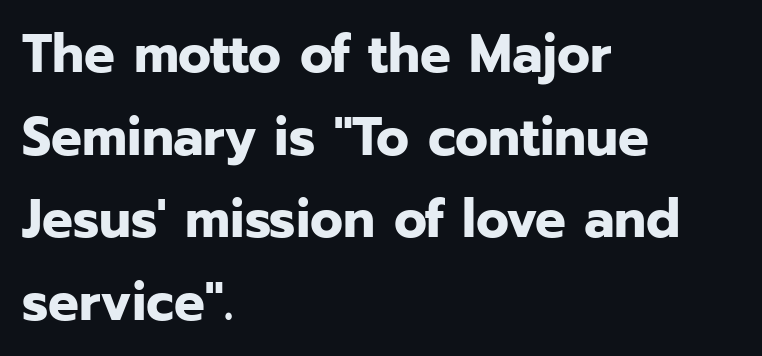
Bare-footed words on every line. Horizontal bands of white between lines are of average thickness. Type style note: lacks serifs. Every stem runs plumb, perpendicular to the baseline. Caption: multi-line text, flush left, ragged right.
